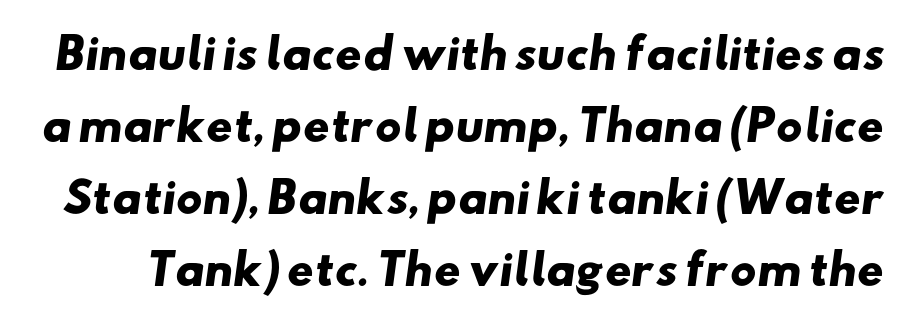
The image shows 41 px heavy, wide sans-serif type; set line spacing 1.76x, normal letter spacing, not underlined; low stroke contrast and a small x-height.
